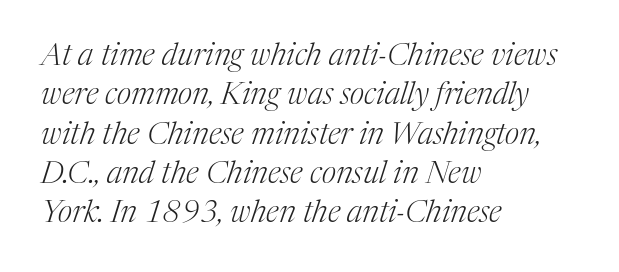
{"serif": "yes", "italic": "yes", "lean": "right", "slant_degrees": 17, "bold": "no", "weight": "light", "width": "normal", "stroke_contrast": "medium", "x_height": "medium", "monospaced": "no", "underline": "no", "align": "left", "line_spacing": "normal", "line_spacing_ratio": 1.27, "letter_spacing": "normal", "letter_spacing_em": 0.0, "glyph_px": 31}
